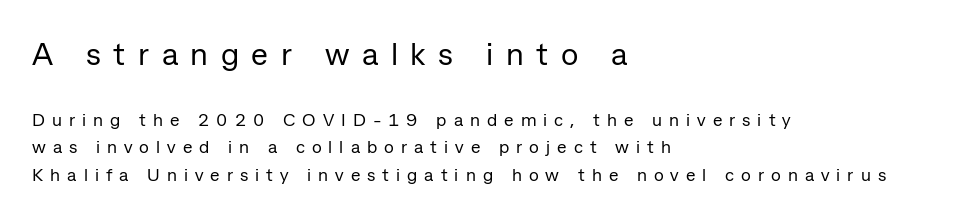
The image shows 32 px regular-weight sans-serif type, upright; set left-aligned, normal line spacing (1.53x), unusually wide letter spacing (+0.39 em), not underlined; the first (top) block is 1.78x larger; low stroke contrast and a medium x-height.
